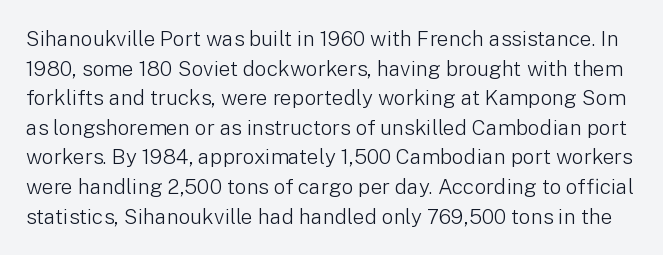
The image shows 21 px text type, upright; set normal line spacing (1.41x), normal letter spacing, not underlined.
